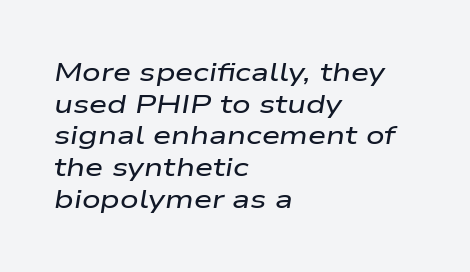
{"italic": "yes", "lean": "right", "slant_degrees": 9, "underline": "no", "align": "left", "line_spacing_ratio": 1.22, "letter_spacing": "normal", "letter_spacing_em": 0.0, "glyph_px": 26}
